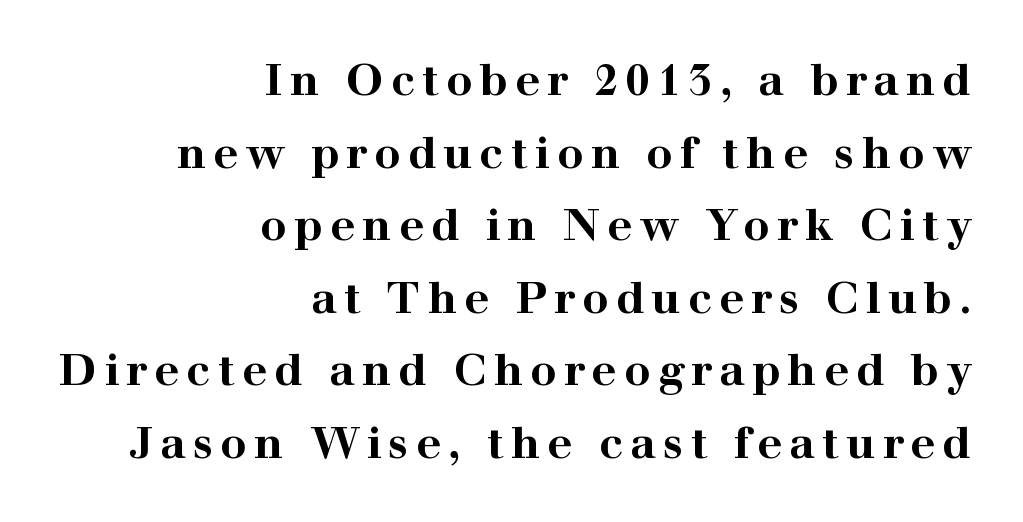
Q: Is the text bold? A: Yes.
Q: Is the text italic (slanted)? A: No, it is upright.
Q: Is the typeface a serif or a sans-serif typeface? A: Serif.
Q: Is the text underlined? A: No.
Q: How is the paragraph aligned? A: Right-aligned.
Q: Is the spacing between lines tight, normal or loose? A: Normal.
Q: Width (condensed, normal, or wide)? A: Wide.
Q: Stroke contrast? A: High.
Q: x-height? A: Medium.
Q: Monospaced? A: No.
